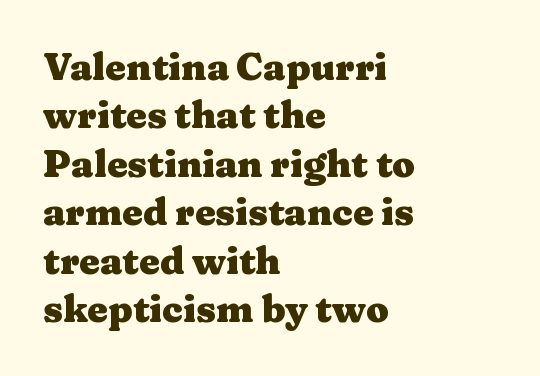
The image shows 37 px heavy, wide serif type, upright; set left-aligned, normal line spacing (1.31x), normal letter spacing, not underlined; medium stroke contrast and a medium x-height.
